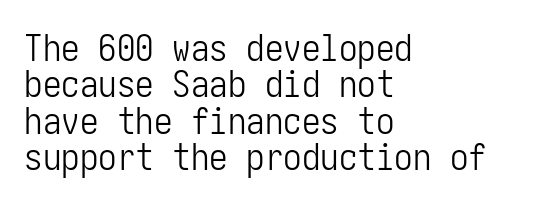
{"serif": "no", "italic": "no", "bold": "no", "weight": "light", "width": "condensed", "stroke_contrast": "low", "x_height": "medium", "underline": "no", "align": "left", "line_spacing": "tight", "line_spacing_ratio": 0.98, "letter_spacing": "normal", "letter_spacing_em": 0.0, "glyph_px": 37}
